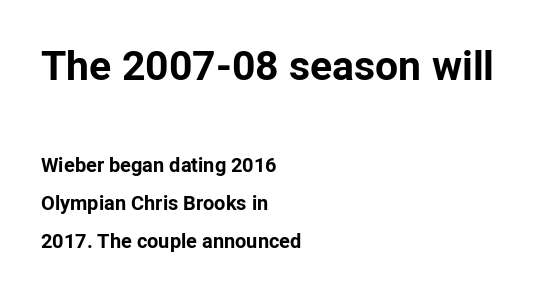
The image shows 41 px bold sans-serif type, upright; set left-aligned, loose line spacing (1.92x), normal letter spacing, not underlined; the first (top) block is 2.05x larger; low stroke contrast and a medium x-height.
